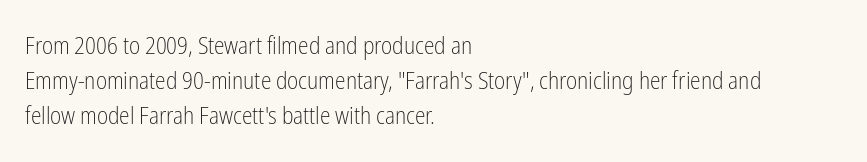
The image shows 24 px text type, upright; set left-aligned, normal line spacing (1.46x), normal letter spacing, not underlined.
